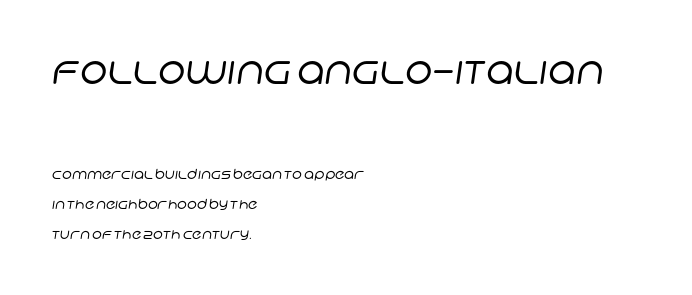
Q: Is the text bold? A: No.
Q: Is the typeface a serif or a sans-serif typeface? A: Sans-serif.
Q: Is the text underlined? A: No.
Q: How is the paragraph aligned? A: Left-aligned.
Q: Is the spacing between letters normal or unusually wide? A: Normal.
Q: Is the spacing between lines tight, normal or loose? A: Loose.
Q: Which block of text is set in a larger size, the first (top) or the second (bottom)? A: The first (top) one.
Q: Width (condensed, normal, or wide)? A: Normal.
Q: Stroke contrast? A: Low.
Q: x-height? A: Large.
Q: Monospaced? A: No.
